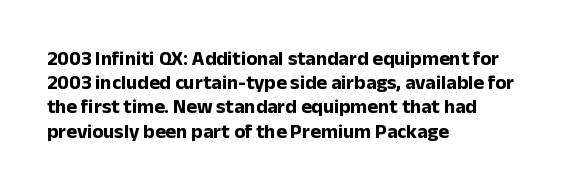
Q: Is the text bold? A: Yes.
Q: Is the text italic (slanted)? A: No, it is upright.
Q: Is the text underlined? A: No.
Q: How is the paragraph aligned? A: Left-aligned.
Q: Is the spacing between letters normal or unusually wide? A: Normal.
